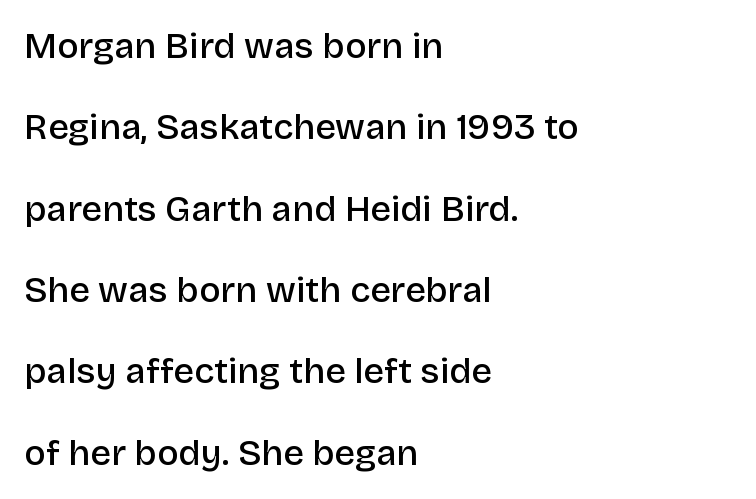
{"serif": "no", "italic": "no", "bold": "semi", "weight": "semibold", "width": "normal", "stroke_contrast": "low", "x_height": "large", "monospaced": "no", "underline": "no", "align": "left", "line_spacing": "loose", "line_spacing_ratio": 2.26, "letter_spacing": "normal", "letter_spacing_em": 0.0, "glyph_px": 36}
